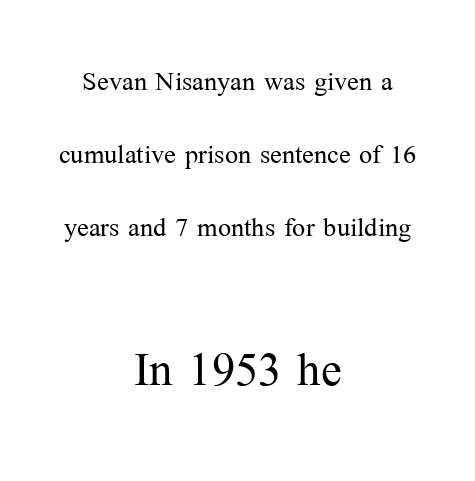
Q: Is the text bold? A: No.
Q: Is the text italic (slanted)? A: No, it is upright.
Q: Is the typeface a serif or a sans-serif typeface? A: Serif.
Q: Is the text underlined? A: No.
Q: How is the paragraph aligned? A: Centered.
Q: Is the spacing between letters normal or unusually wide? A: Normal.
Q: Is the spacing between lines tight, normal or loose? A: Loose.
Q: Which block of text is set in a larger size, the first (top) or the second (bottom)? A: The second (bottom) one.
Q: Width (condensed, normal, or wide)? A: Normal.
Q: Stroke contrast? A: Medium.
Q: x-height? A: Medium.
Q: Monospaced? A: No.
